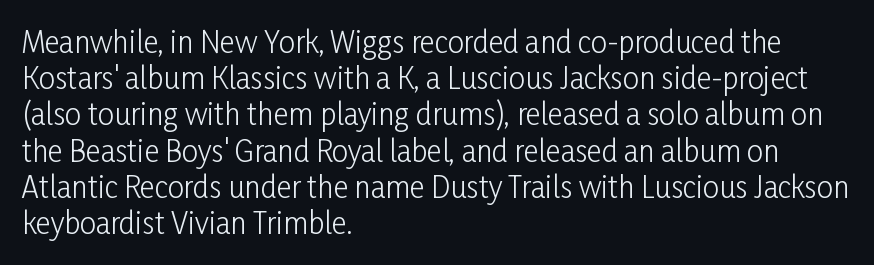
Q: Is the text bold? A: No.
Q: Is the text italic (slanted)? A: No, it is upright.
Q: Is the typeface a serif or a sans-serif typeface? A: Sans-serif.
Q: Is the text underlined? A: No.
Q: How is the paragraph aligned? A: Left-aligned.
Q: Is the spacing between letters normal or unusually wide? A: Normal.
Q: Is the spacing between lines tight, normal or loose? A: Normal.
Q: Width (condensed, normal, or wide)? A: Condensed.
Q: Stroke contrast? A: Low.
Q: x-height? A: Medium.
Q: Monospaced? A: No.
